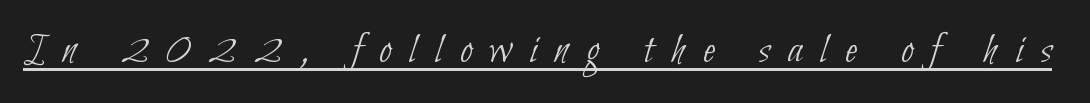
Q: Is the text bold? A: No.
Q: Is the typeface a serif or a sans-serif typeface? A: Sans-serif.
Q: Is the text underlined? A: Yes.
Q: Is the spacing between letters normal or unusually wide? A: Unusually wide.
Q: Width (condensed, normal, or wide)? A: Condensed.
Q: Stroke contrast? A: Low.
Q: x-height? A: Small.
Q: Monospaced? A: No.
